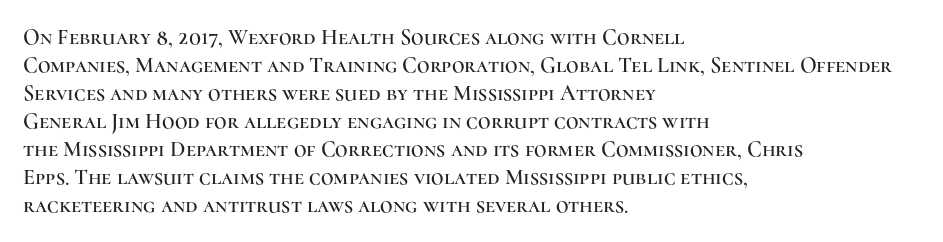
In terms of leading, this rendering sits right in the middle. Do the letters lean? They stand straight. These lines stack with their left ends in a neat column. The zone under the glyphs is completely vacant. The letters sit at their default tracking, neither squeezed nor spread.
